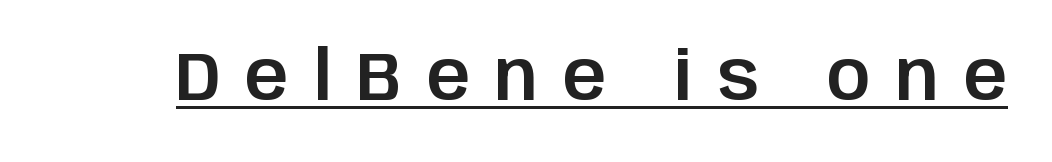
The image shows 68 px sans-serif type, upright; set unusually wide letter spacing (+0.37 em), underlined; low stroke contrast and a large x-height.
